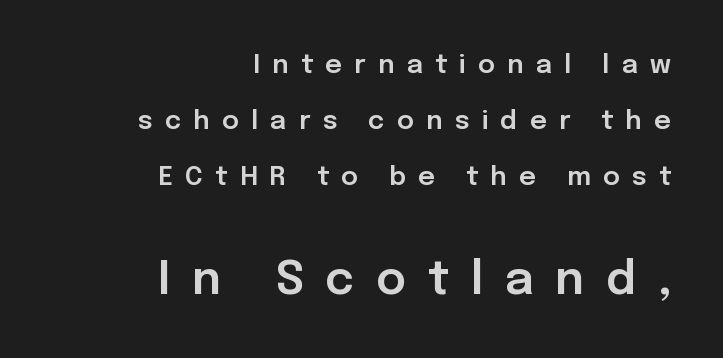
A student would call this right alignment; a typographer would say flush right, rag left. Students, note that the glyphs here are deliberately spaced far apart. The rendering uses natural spacing where letterforms have individual widths. Here the second block reads like a headline and the first like body copy. What's the leading like? Stretched, with rows far apart. The zone under the glyphs is completely vacant.
